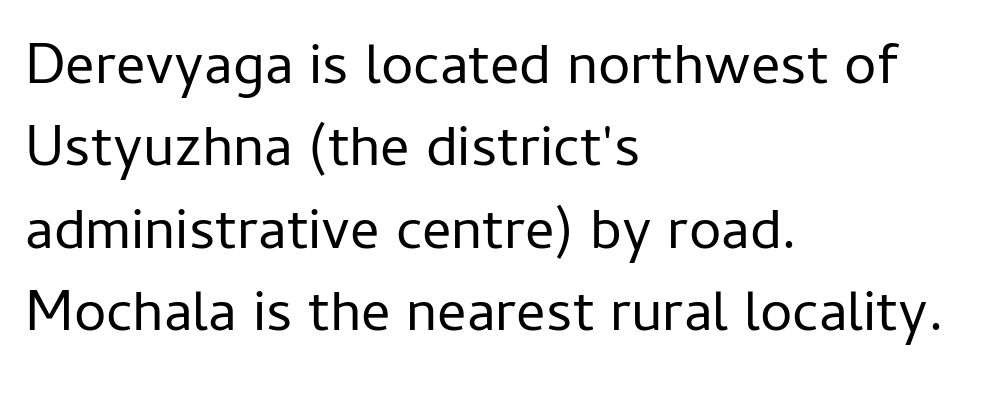
Q: Is the text bold? A: No.
Q: Is the text italic (slanted)? A: No, it is upright.
Q: Is the typeface a serif or a sans-serif typeface? A: Sans-serif.
Q: Is the text underlined? A: No.
Q: How is the paragraph aligned? A: Left-aligned.
Q: Is the spacing between letters normal or unusually wide? A: Normal.
Q: Is the spacing between lines tight, normal or loose? A: Normal.
Q: Width (condensed, normal, or wide)? A: Normal.
Q: Stroke contrast? A: Low.
Q: x-height? A: Medium.
Q: Monospaced? A: No.
